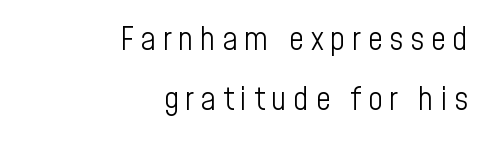
This is roman type, the default non-slanted kind. The letters are spread apart with noticeably loose tracking. Caption: multi-line text, flush right, ragged left. Weight class: somewhere from thin through regular.
